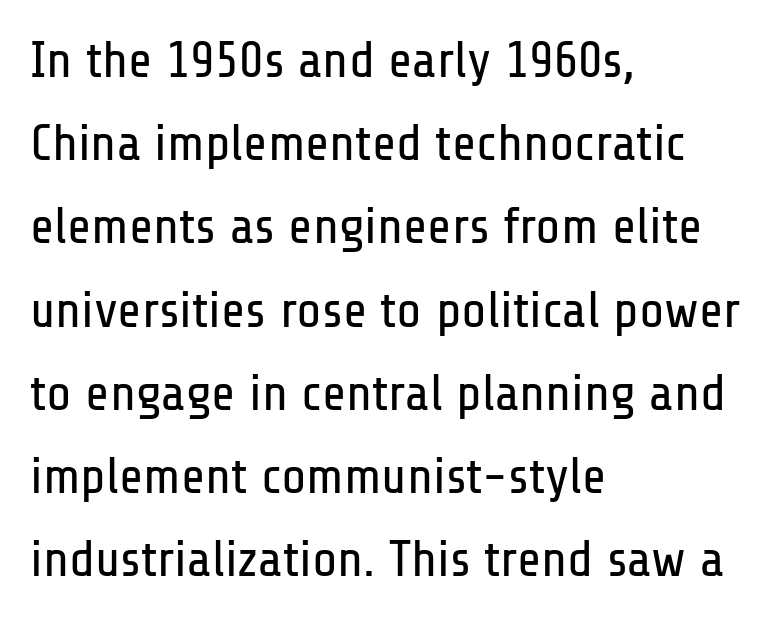
Q: Is the text bold? A: No.
Q: Is the text italic (slanted)? A: No, it is upright.
Q: Is the typeface a serif or a sans-serif typeface? A: Sans-serif.
Q: Is the text underlined? A: No.
Q: How is the paragraph aligned? A: Left-aligned.
Q: Is the spacing between letters normal or unusually wide? A: Normal.
Q: Is the spacing between lines tight, normal or loose? A: Normal.
Q: Width (condensed, normal, or wide)? A: Condensed.
Q: Stroke contrast? A: Low.
Q: x-height? A: Medium.
Q: Monospaced? A: No.
